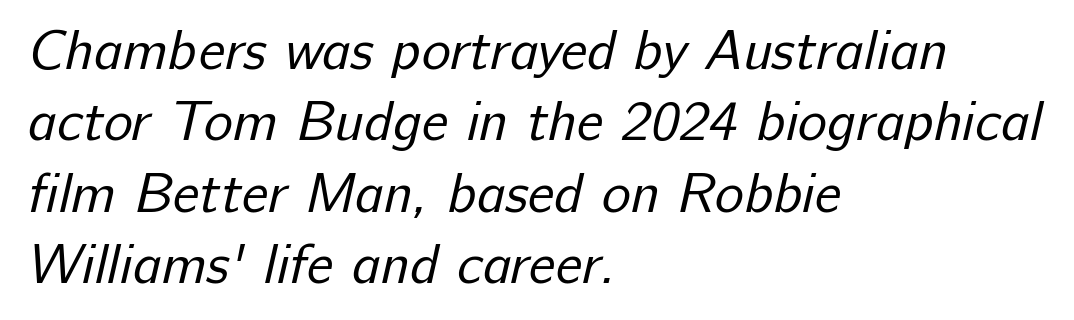
The image shows 55 px regular-weight sans-serif type; set left-aligned, normal line spacing (1.3x), normal letter spacing, not underlined; low stroke contrast and a medium x-height.
